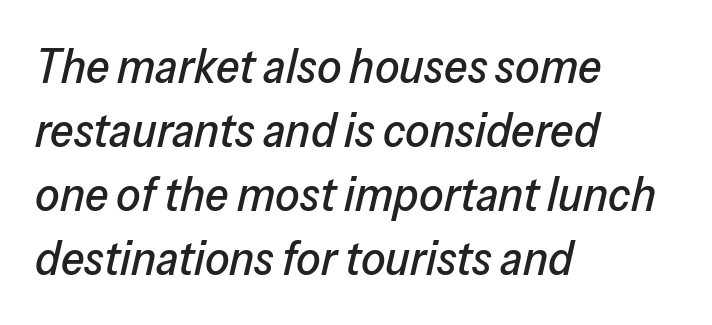
The image shows 48 px text type, italic (leaning right); set left-aligned, normal line spacing (1.33x), normal letter spacing, not underlined; low stroke contrast and a medium x-height.
